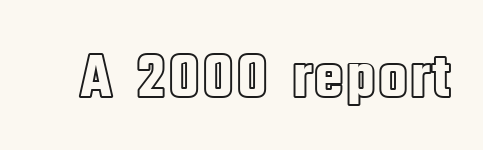
The image shows 64 px condensed type, upright; set normal letter spacing, not underlined; a large x-height.
